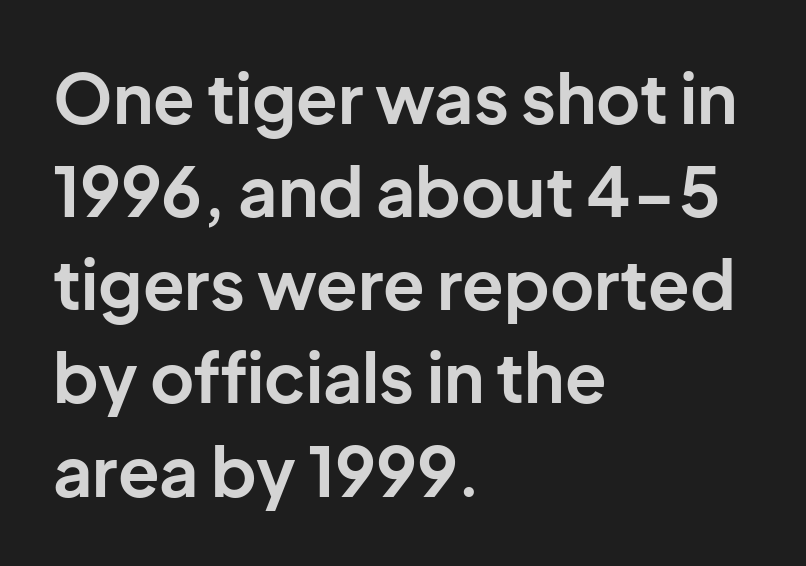
Q: Is the text bold? A: Yes.
Q: Is the text italic (slanted)? A: No, it is upright.
Q: Is the typeface a serif or a sans-serif typeface? A: Sans-serif.
Q: Is the text underlined? A: No.
Q: How is the paragraph aligned? A: Left-aligned.
Q: Is the spacing between letters normal or unusually wide? A: Normal.
Q: Is the spacing between lines tight, normal or loose? A: Normal.
Q: Width (condensed, normal, or wide)? A: Normal.
Q: Stroke contrast? A: Low.
Q: x-height? A: Medium.
Q: Monospaced? A: No.
